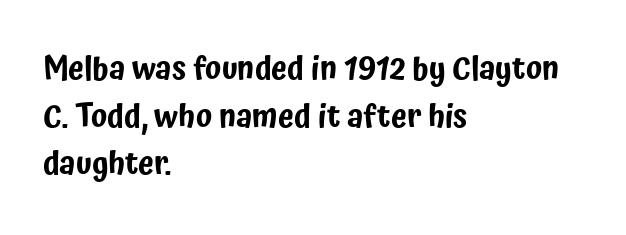
The image shows 32 px condensed sans-serif type, upright; set left-aligned, normal line spacing (1.49x), normal letter spacing, not underlined; low stroke contrast and a medium x-height.
